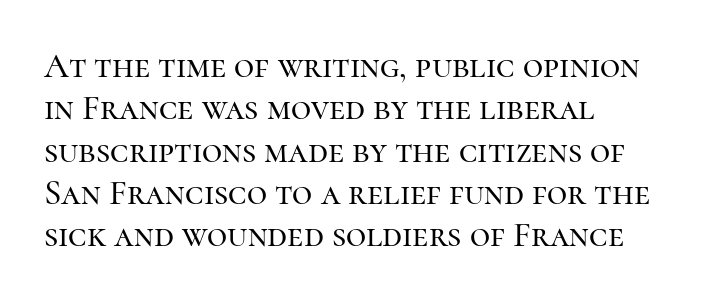
{"serif": "yes", "italic": "no", "width": "normal", "stroke_contrast": "high", "x_height": "medium", "monospaced": "no", "underline": "no", "align": "left", "line_spacing_ratio": 1.21, "letter_spacing": "normal", "letter_spacing_em": 0.0, "glyph_px": 35}
